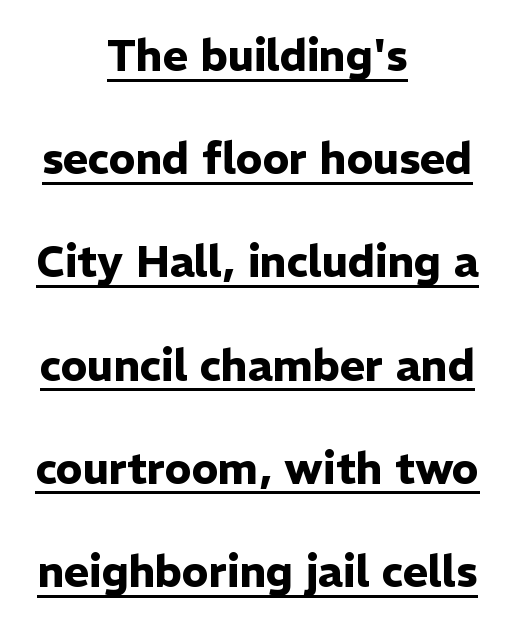
The image shows 43 px heavy sans-serif type, upright; set centered, loose line spacing (2.4x), normal letter spacing, underlined; low stroke contrast and a medium x-height.
